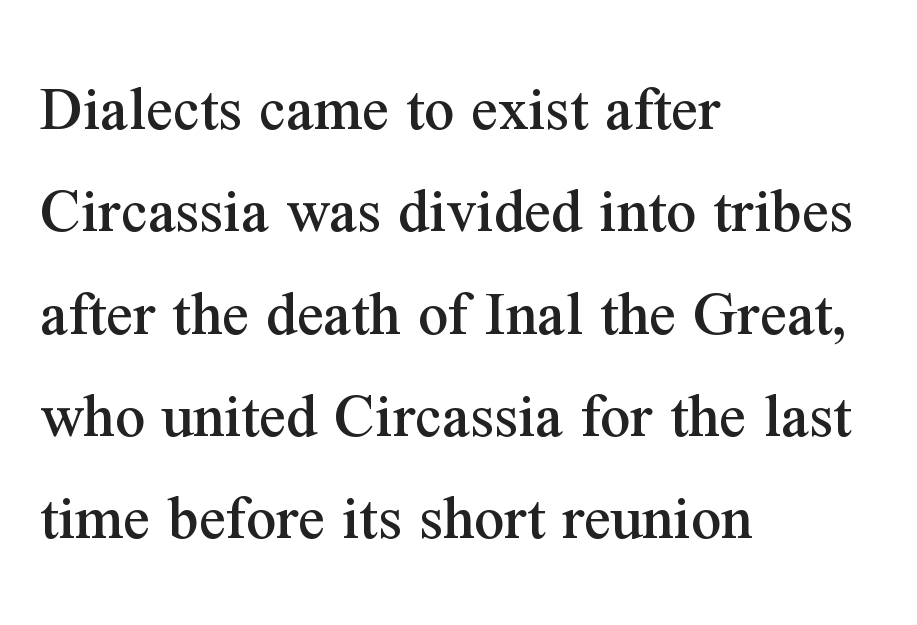
{"serif": "yes", "italic": "no", "width": "normal", "stroke_contrast": "medium", "x_height": "medium", "monospaced": "no", "underline": "no", "align": "left", "line_spacing": "normal", "line_spacing_ratio": 1.55, "letter_spacing": "normal", "letter_spacing_em": 0.0, "glyph_px": 66}
